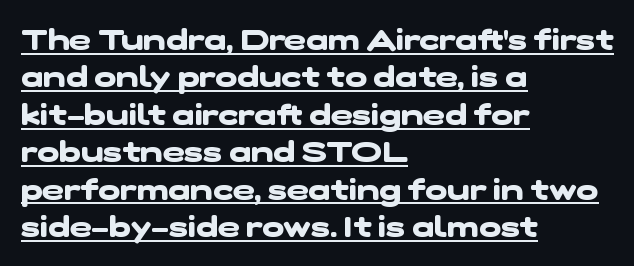
You can see a thin bar hugging the bottom of the glyphs. One glance says typical: line gaps are just what's usual. The rendering anchors every line to the left-hand side. Does the weight exceed regular? Yes, all the way to bold.
